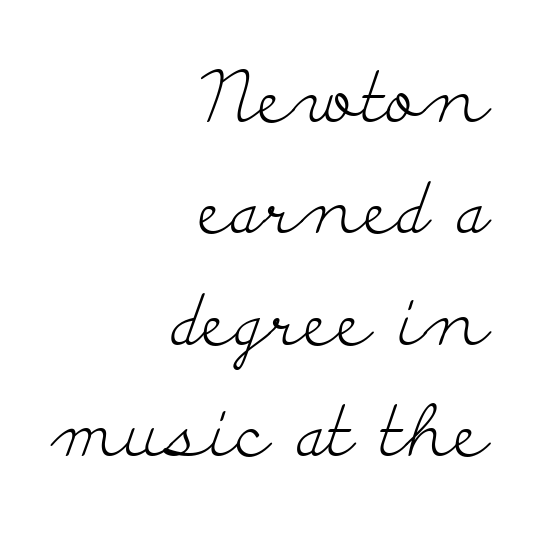
The image shows 71 px light, wide serif type; set right-aligned, normal line spacing (1.57x), normal letter spacing, not underlined; low stroke contrast and a small x-height.
